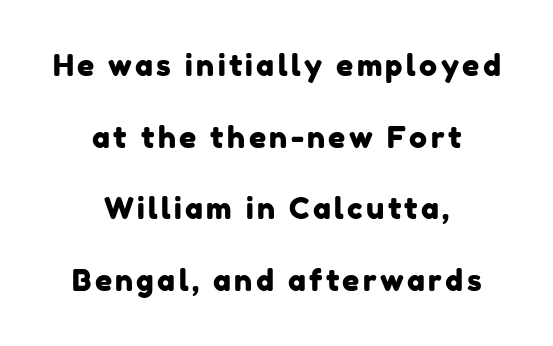
Q: Is the typeface a serif or a sans-serif typeface? A: Sans-serif.
Q: Is the text underlined? A: No.
Q: How is the paragraph aligned? A: Centered.
Q: Is the spacing between lines tight, normal or loose? A: Loose.
Q: Width (condensed, normal, or wide)? A: Normal.
Q: Stroke contrast? A: Low.
Q: x-height? A: Medium.
Q: Monospaced? A: No.
